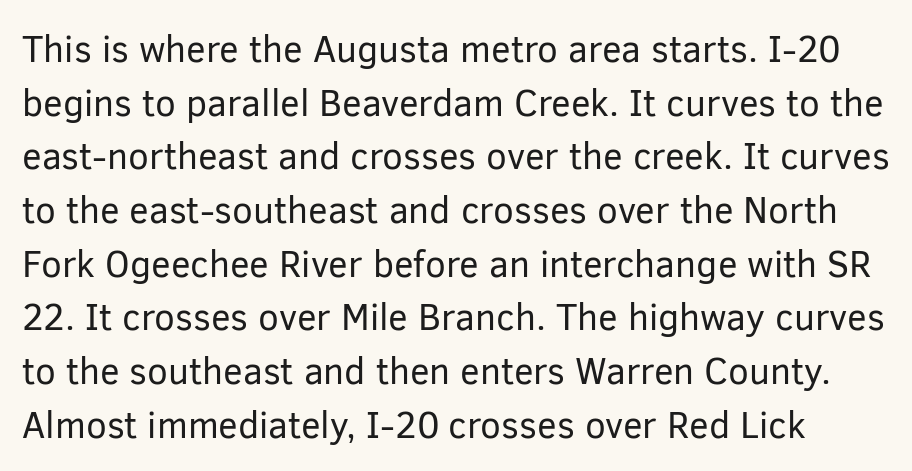
Serif or sans? Sans — the stroke terminals are bare. One glance says typical: line gaps are just what's usual. Type without underlining. Do the characters align in a grid? No, the font is proportional. The letters stand upright; this is a roman face.
